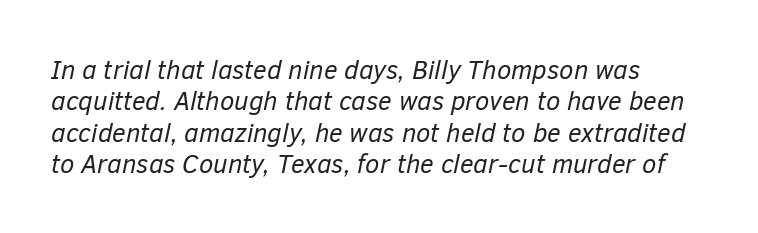
{"italic": "yes", "lean": "right", "slant_degrees": 12, "bold": "no", "underline": "no", "align": "left", "line_spacing_ratio": 1.21, "letter_spacing": "normal", "letter_spacing_em": 0.0, "glyph_px": 26}
